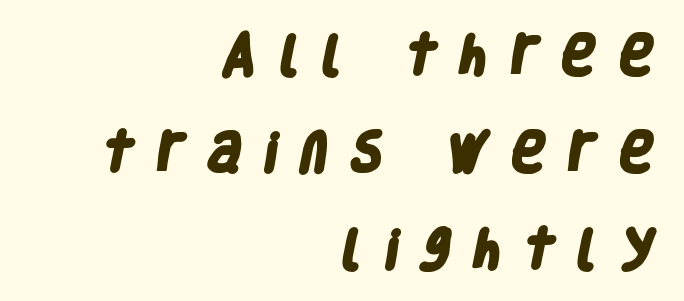
{"serif": "no", "bold": "yes", "weight": "heavy", "width": "condensed", "stroke_contrast": "low", "x_height": "large", "monospaced": "no", "underline": "no", "align": "right", "line_spacing": "loose", "line_spacing_ratio": 2.2, "letter_spacing": "wide", "letter_spacing_em": 0.47, "glyph_px": 44}
